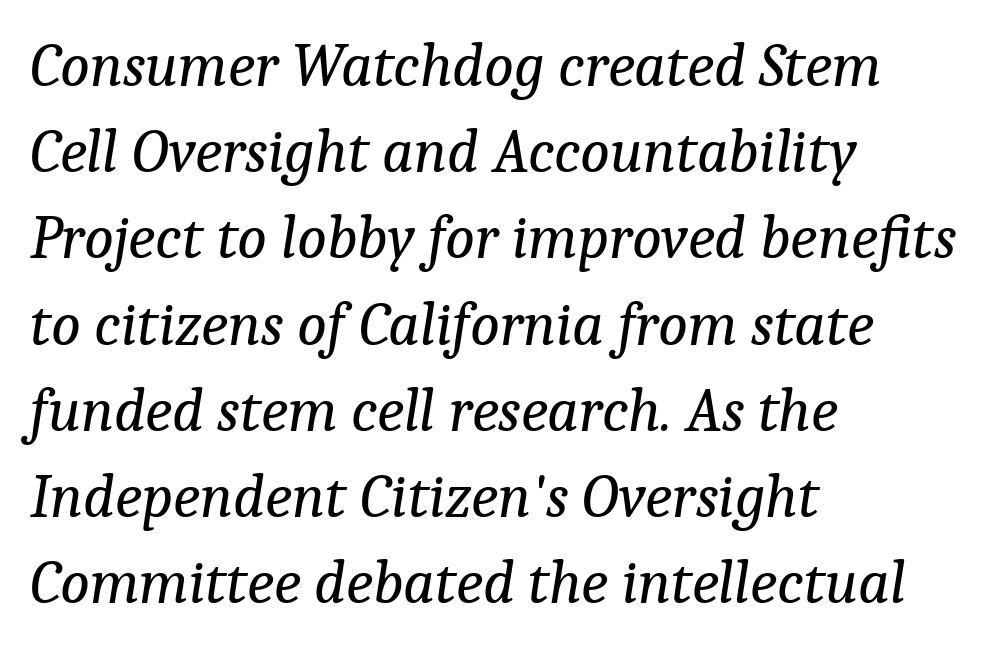
Q: Is the text bold? A: No.
Q: Is the text italic (slanted)? A: Yes, it leans right by about 9 degrees.
Q: Is the typeface a serif or a sans-serif typeface? A: Serif.
Q: Is the text underlined? A: No.
Q: How is the paragraph aligned? A: Left-aligned.
Q: Is the spacing between letters normal or unusually wide? A: Normal.
Q: Is the spacing between lines tight, normal or loose? A: Normal.
Q: Width (condensed, normal, or wide)? A: Normal.
Q: Stroke contrast? A: Low.
Q: x-height? A: Medium.
Q: Monospaced? A: No.
